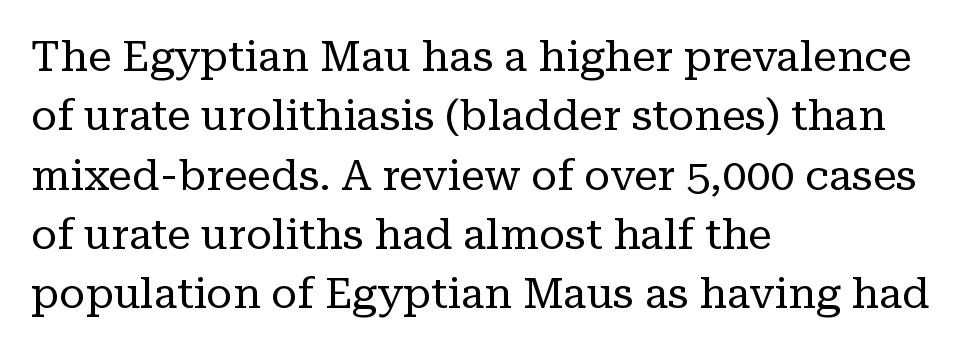
Q: Is the text bold? A: No.
Q: Is the text italic (slanted)? A: No, it is upright.
Q: Is the typeface a serif or a sans-serif typeface? A: Serif.
Q: Is the text underlined? A: No.
Q: How is the paragraph aligned? A: Left-aligned.
Q: Is the spacing between letters normal or unusually wide? A: Normal.
Q: Is the spacing between lines tight, normal or loose? A: Normal.
Q: Width (condensed, normal, or wide)? A: Normal.
Q: Stroke contrast? A: Low.
Q: x-height? A: Medium.
Q: Monospaced? A: No.
